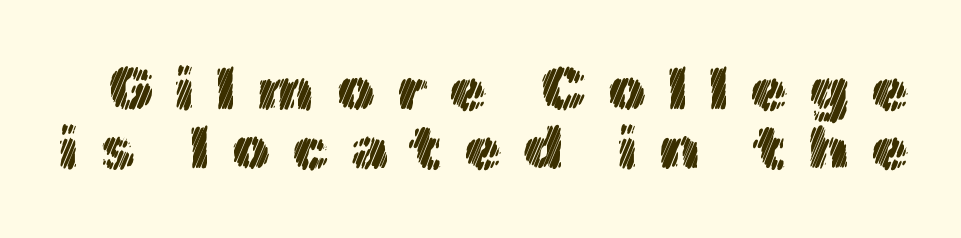
{"italic": "no", "width": "normal", "x_height": "medium", "monospaced": "no", "underline": "no", "line_spacing": "tight", "line_spacing_ratio": 0.97, "letter_spacing": "wide", "letter_spacing_em": 0.35, "glyph_px": 61}
